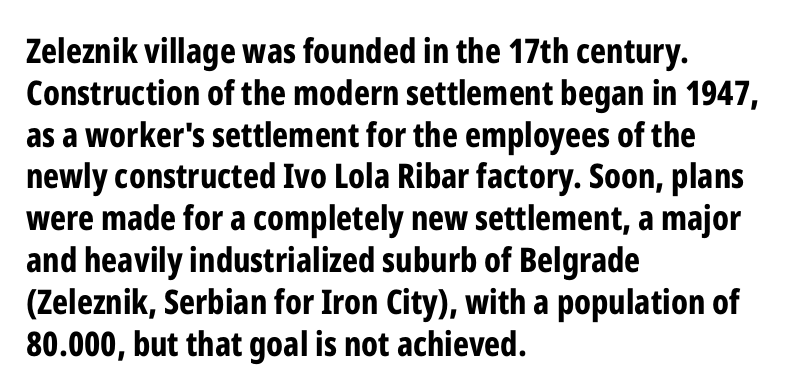
{"serif": "no", "italic": "no", "bold": "yes", "weight": "bold", "width": "condensed", "stroke_contrast": "low", "x_height": "medium", "monospaced": "no", "underline": "no", "align": "left", "line_spacing_ratio": 1.23, "letter_spacing": "normal", "letter_spacing_em": 0.0, "glyph_px": 34}
